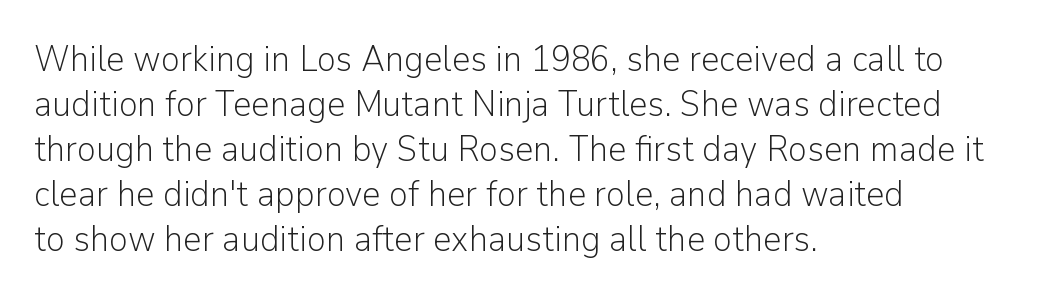
The image shows 36 px light sans-serif type, upright; set left-aligned, normal line spacing (1.25x), normal letter spacing, not underlined; low stroke contrast and a medium x-height.
